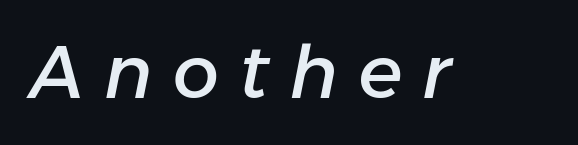
The type is letterspaced generously, with wide tracking. Note the varied advance widths — an 'i' is clearly narrower than an 'm'. Decoration check: the copy has no underline. The axis of the letterforms is tilted away from vertical.
